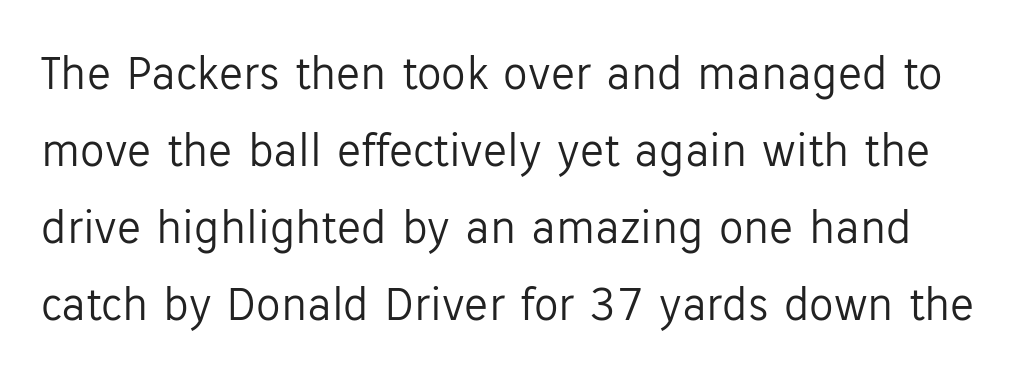
Tracking here is standard; glyphs follow each other at the usual distance. Lines of text with bare space underneath. The letters stand upright; this is a roman face. The leading is moderate, giving the passage an even texture. The characters display no serif detailing; their extremities are plain. These lines are rendered in a variable-pitch font.
